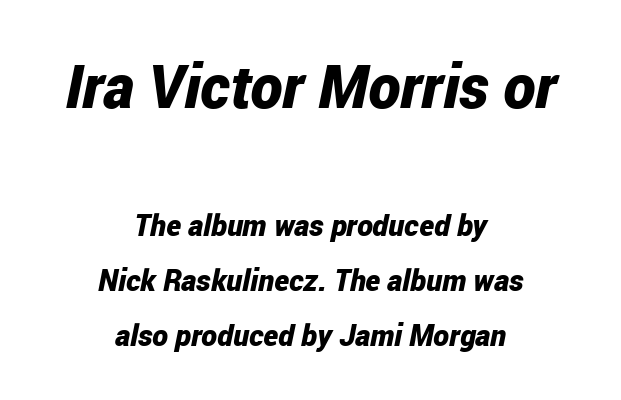
The image shows 61 px bold, condensed type, italic (leaning right); set centered, line spacing 1.83x, normal letter spacing, not underlined; the first (top) block is 2.03x larger; low stroke contrast and a medium x-height.
